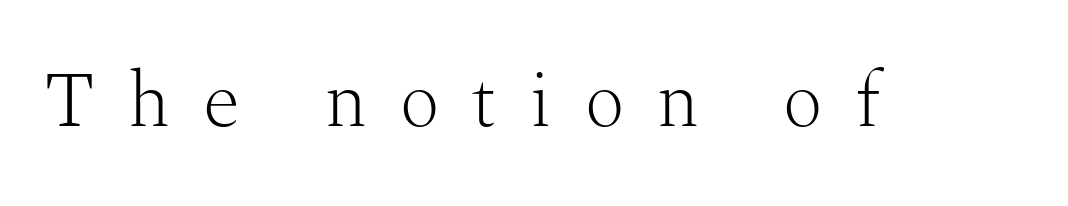
{"serif": "yes", "italic": "no", "bold": "no", "weight": "light", "width": "normal", "stroke_contrast": "medium", "x_height": "medium", "monospaced": "no", "underline": "no", "letter_spacing": "wide", "letter_spacing_em": 0.42, "glyph_px": 77}
